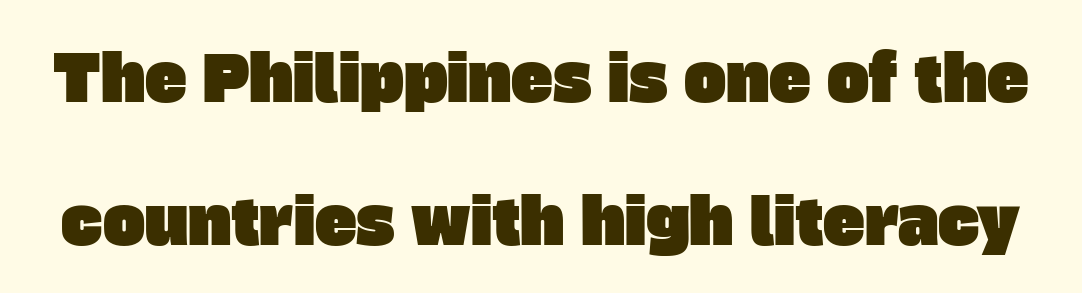
This sample uses plain, unmodified letter spacing. Vertical spacing — loose. Letters rest on an invisible, unmarked baseline. Varying glyph widths throughout — classic text-font behaviour.
